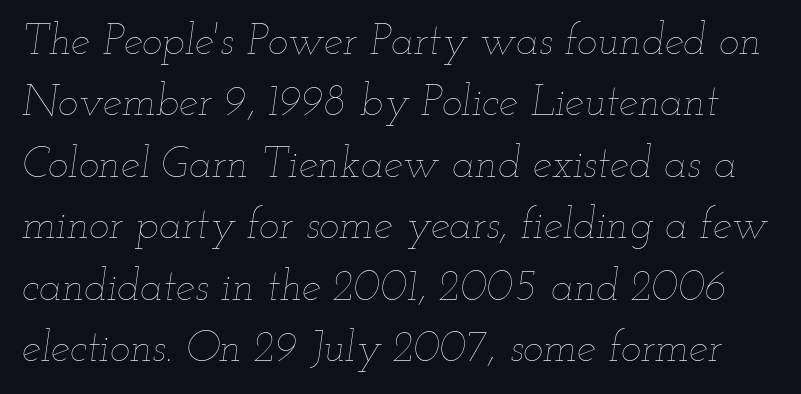
{"italic": "yes", "lean": "right", "slant_degrees": 12, "bold": "no", "weight": "thin", "width": "wide", "stroke_contrast": "low", "x_height": "small", "monospaced": "no", "underline": "no", "line_spacing": "normal", "line_spacing_ratio": 1.43, "letter_spacing": "normal", "letter_spacing_em": 0.0, "glyph_px": 43}
